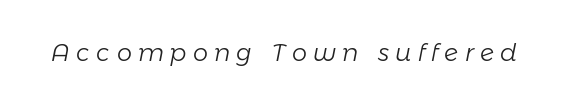
Q: Is the text bold? A: No.
Q: Is the text italic (slanted)? A: Yes, it leans right by about 11 degrees.
Q: Is the text underlined? A: No.
Q: Is the spacing between letters normal or unusually wide? A: Unusually wide.
